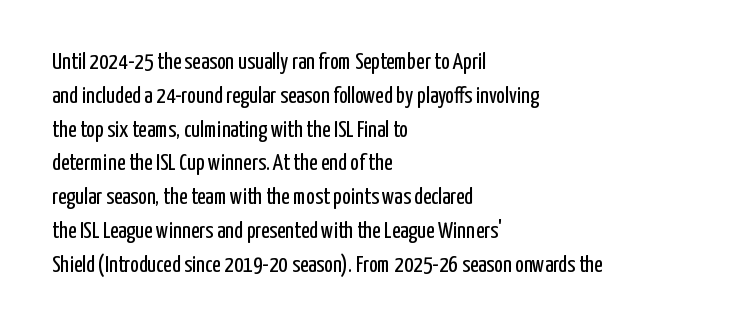
Q: Is the text bold? A: No.
Q: Is the text italic (slanted)? A: No, it is upright.
Q: Is the text underlined? A: No.
Q: How is the paragraph aligned? A: Left-aligned.
Q: Is the spacing between letters normal or unusually wide? A: Normal.
Q: Is the spacing between lines tight, normal or loose? A: Normal.
